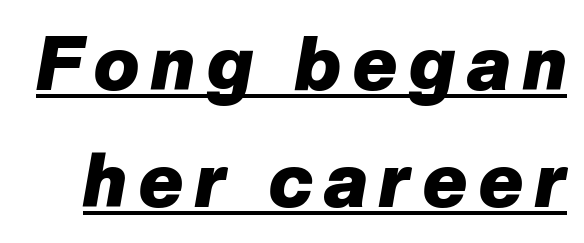
Compared with undecorated copy, this sample adds a rule below the words. These lines carry a lot of weight — the face is fully bold. Successive baselines arrive at the customary interval. Do the characters align in a grid? No, the font is proportional. Compared with ordinary roman type, these characters are visibly tilted.
